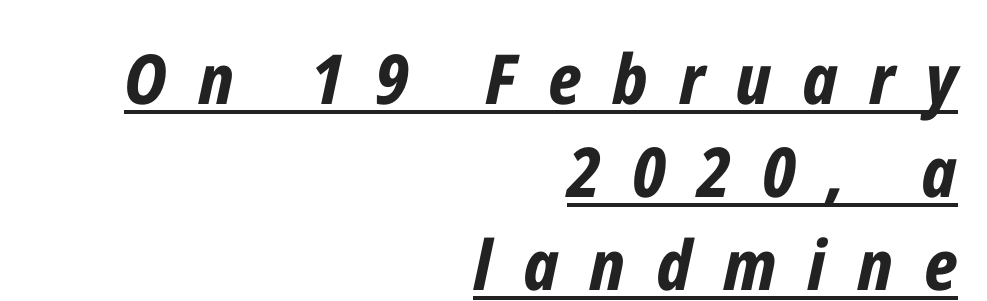
Q: Is the text bold? A: Yes.
Q: Is the text italic (slanted)? A: Yes, it leans right by about 12 degrees.
Q: Is the text underlined? A: Yes.
Q: How is the paragraph aligned? A: Right-aligned.
Q: Is the spacing between letters normal or unusually wide? A: Unusually wide.
Q: Is the spacing between lines tight, normal or loose? A: Normal.
Q: Width (condensed, normal, or wide)? A: Condensed.
Q: Stroke contrast? A: Low.
Q: x-height? A: Medium.
Q: Monospaced? A: No.
